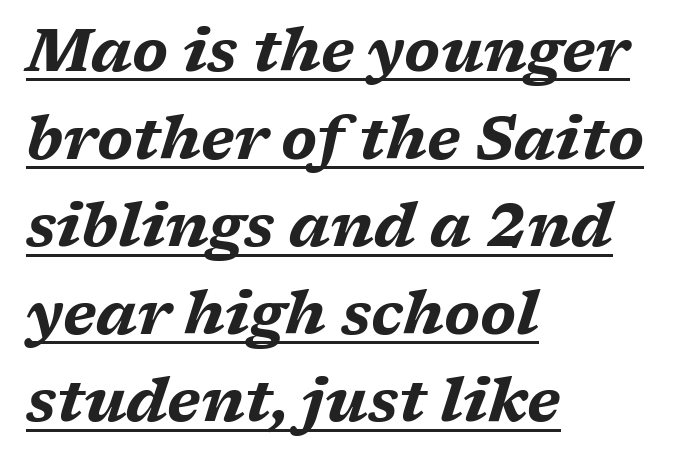
The image shows 60 px bold, wide type, italic (leaning right); set left-aligned, normal line spacing (1.46x), normal letter spacing, underlined; medium stroke contrast and a medium x-height.
